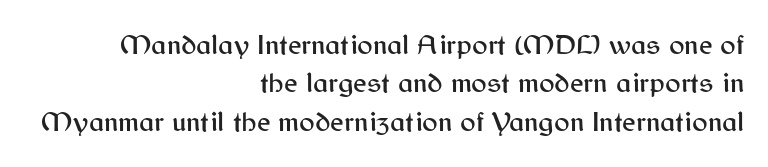
Q: Is the text italic (slanted)? A: No, it is upright.
Q: Is the typeface a serif or a sans-serif typeface? A: Sans-serif.
Q: Is the text underlined? A: No.
Q: How is the paragraph aligned? A: Right-aligned.
Q: Is the spacing between letters normal or unusually wide? A: Normal.
Q: Is the spacing between lines tight, normal or loose? A: Normal.
Q: Width (condensed, normal, or wide)? A: Normal.
Q: Stroke contrast? A: Medium.
Q: x-height? A: Medium.
Q: Monospaced? A: No.
